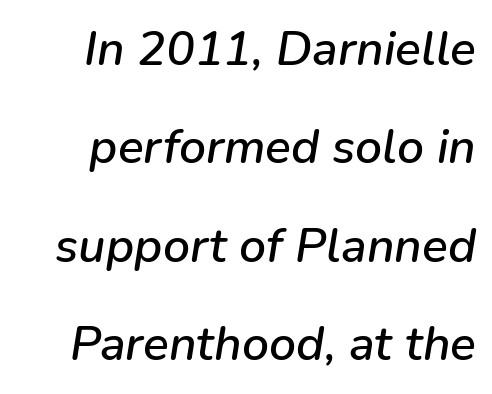
{"italic": "yes", "lean": "right", "slant_degrees": 9, "width": "normal", "stroke_contrast": "low", "x_height": "medium", "monospaced": "no", "underline": "no", "line_spacing": "loose", "line_spacing_ratio": 2.05, "letter_spacing": "normal", "letter_spacing_em": 0.0, "glyph_px": 48}
